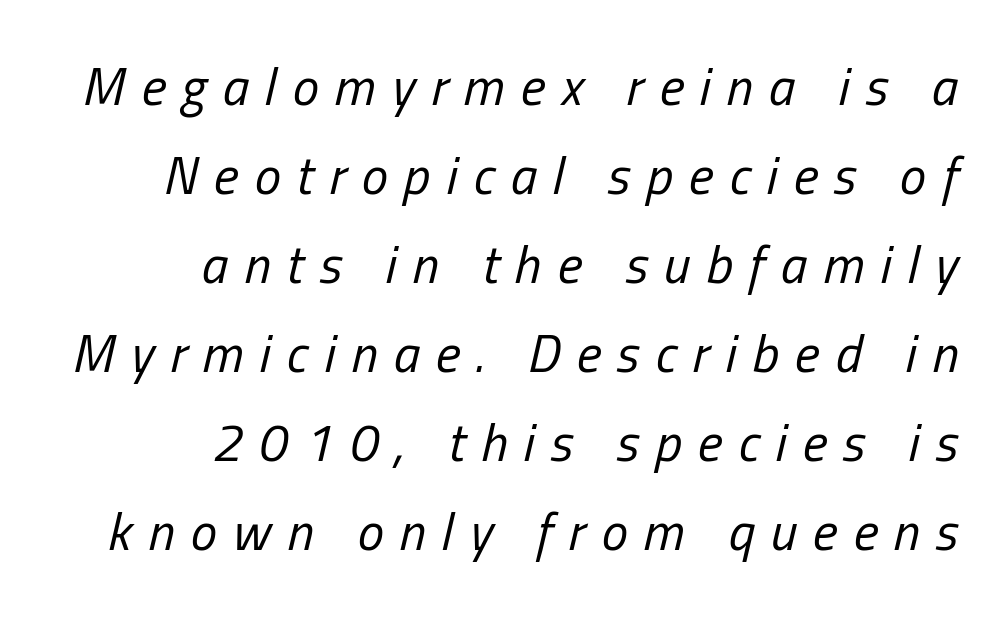
{"italic": "yes", "lean": "right", "slant_degrees": 13, "bold": "no", "weight": "regular", "width": "condensed", "stroke_contrast": "low", "x_height": "medium", "monospaced": "no", "underline": "no", "align": "right", "line_spacing": "normal", "line_spacing_ratio": 1.68, "letter_spacing": "wide", "letter_spacing_em": 0.3, "glyph_px": 53}
